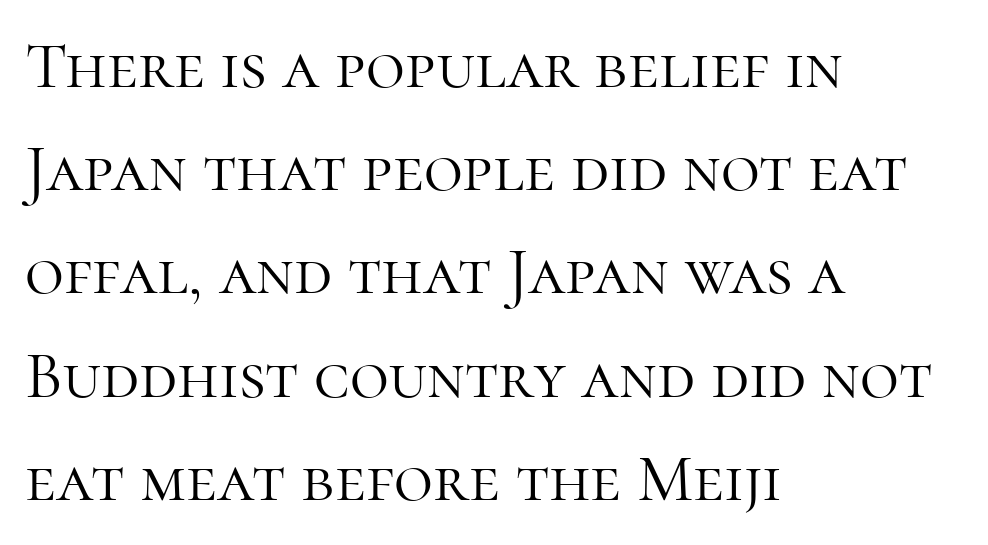
The strokes carry an ordinary text weight at most. Each row of text sits above clean, open space. The typography opts for an upright posture over an oblique one. Note: serifs present on the glyphs.
